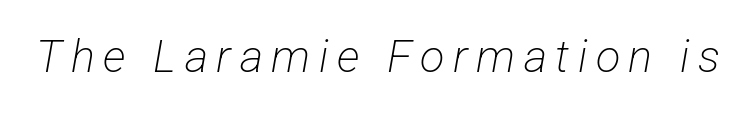
Classification — sans serif. Nobody drew a line under any word here. Here the designer chose a conventional face with non-uniform glyph widths. This is not heavy type; no bold has been used.
